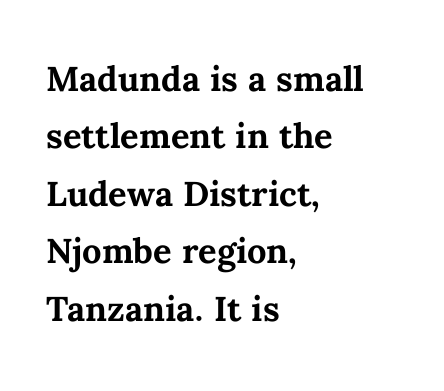
Q: Is the text bold? A: Yes.
Q: Is the text italic (slanted)? A: No, it is upright.
Q: Is the text underlined? A: No.
Q: How is the paragraph aligned? A: Left-aligned.
Q: Is the spacing between letters normal or unusually wide? A: Normal.
Q: Is the spacing between lines tight, normal or loose? A: Normal.
Q: Width (condensed, normal, or wide)? A: Normal.
Q: Stroke contrast? A: Medium.
Q: x-height? A: Medium.
Q: Monospaced? A: No.
